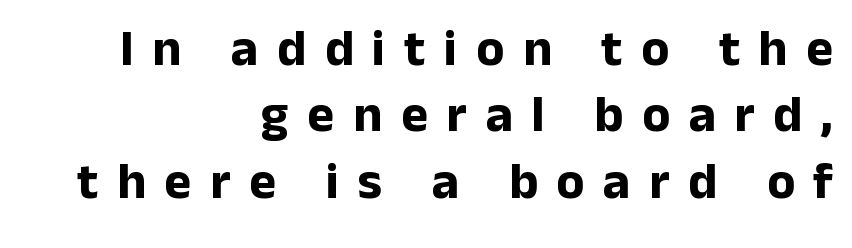
Q: Is the text bold? A: Yes.
Q: Is the text italic (slanted)? A: No, it is upright.
Q: Is the typeface a serif or a sans-serif typeface? A: Sans-serif.
Q: Is the text underlined? A: No.
Q: How is the paragraph aligned? A: Right-aligned.
Q: Is the spacing between letters normal or unusually wide? A: Unusually wide.
Q: Is the spacing between lines tight, normal or loose? A: Normal.
Q: Width (condensed, normal, or wide)? A: Normal.
Q: Stroke contrast? A: Low.
Q: x-height? A: Medium.
Q: Monospaced? A: No.
